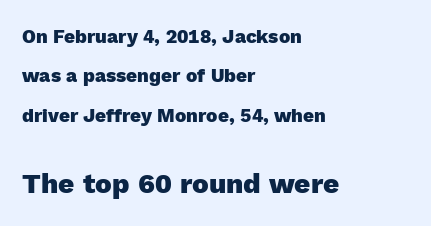
{"serif": "no", "italic": "no", "bold": "yes", "weight": "heavy", "width": "normal", "x_height": "medium", "monospaced": "no", "underline": "no", "align": "left", "line_spacing": "loose", "line_spacing_ratio": 2.07, "letter_spacing": "normal", "letter_spacing_em": 0.0, "larger_block": "second", "size_ratio": 1.47, "glyph_px": 28}
